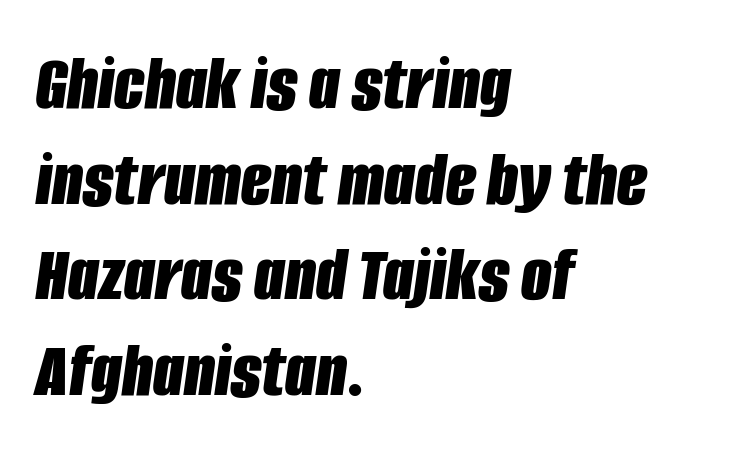
Do the characters align in a grid? No, the font is proportional. In terms of posture, this sample is oblique. Short and long lines alike share a common starting point at left. Descenders are the only things crossing below the line.
